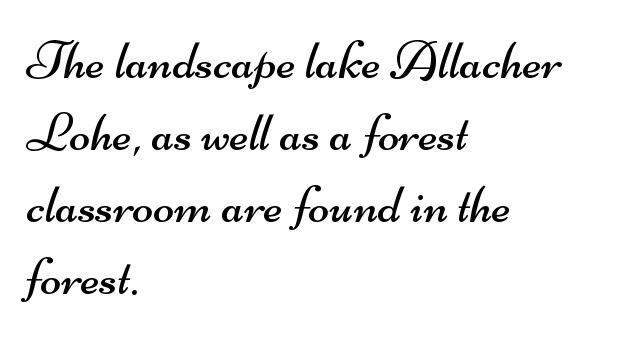
Q: Is the text bold? A: No.
Q: Is the typeface a serif or a sans-serif typeface? A: Sans-serif.
Q: Is the text underlined? A: No.
Q: How is the paragraph aligned? A: Left-aligned.
Q: Is the spacing between letters normal or unusually wide? A: Normal.
Q: Is the spacing between lines tight, normal or loose? A: Normal.
Q: Width (condensed, normal, or wide)? A: Wide.
Q: Stroke contrast? A: Medium.
Q: x-height? A: Small.
Q: Monospaced? A: No.
